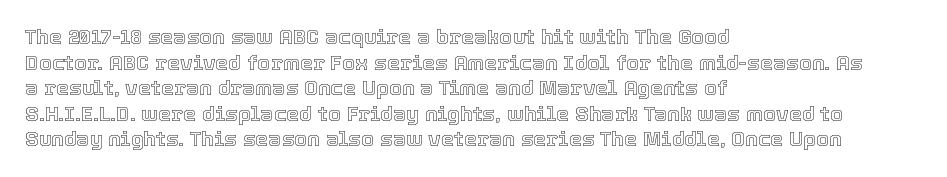
Line beginnings align vertically; line endings do not. Posture: vertical. A typesetter would call this zero additional tracking. The baseline area is clear.
